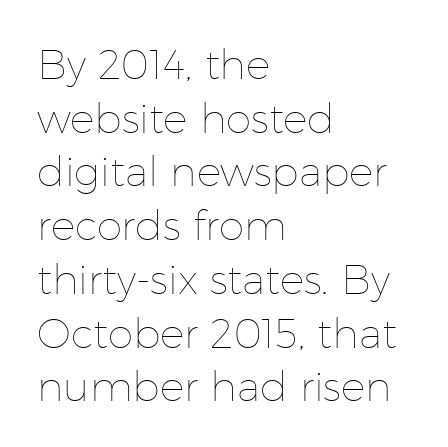
{"italic": "no", "bold": "no", "weight": "thin", "width": "normal", "stroke_contrast": "low", "x_height": "medium", "monospaced": "no", "underline": "no", "align": "left", "line_spacing": "normal", "line_spacing_ratio": 1.31, "letter_spacing": "normal", "letter_spacing_em": 0.0, "glyph_px": 41}
